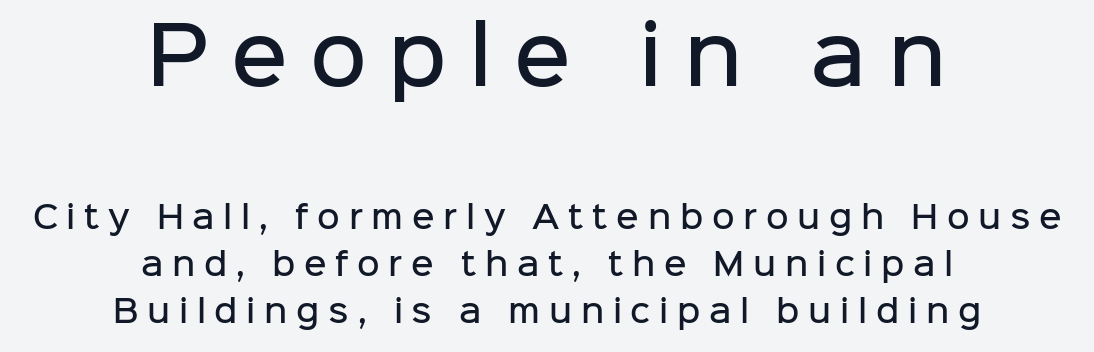
The image shows 78 px semibold sans-serif type, upright; set centered, normal line spacing (1.52x), unusually wide letter spacing (+0.28 em), not underlined; the first (top) block is 2.52x larger; low stroke contrast and a medium x-height.
